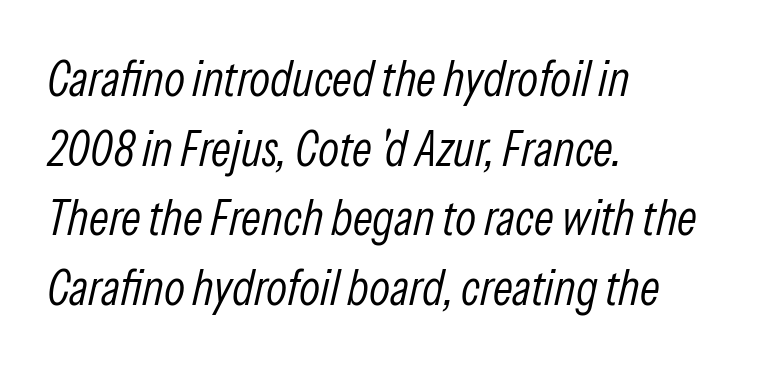
Tall strokes in this sample are angled rather than plumb. Honestly, there is no underline to notice here at all. Note the varied advance widths — an 'i' is clearly narrower than an 'm'. Compared with a typical body face, this is equally light or lighter still.
